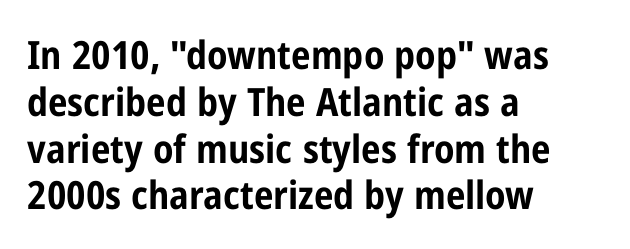
{"serif": "no", "italic": "no", "bold": "yes", "weight": "bold", "width": "condensed", "stroke_contrast": "low", "x_height": "medium", "monospaced": "no", "underline": "no", "align": "left", "line_spacing_ratio": 1.2, "letter_spacing": "normal", "letter_spacing_em": 0.0, "glyph_px": 39}
